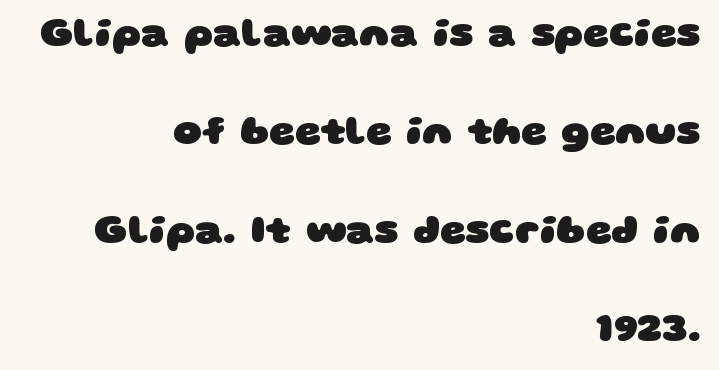
The image shows 40 px heavy, wide sans-serif type; set right-aligned, loose line spacing (2.46x), normal letter spacing, not underlined; low stroke contrast and a large x-height.
